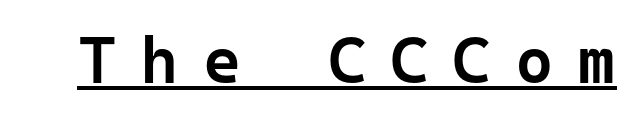
Q: Is the text bold? A: Semi-bold.
Q: Is the text italic (slanted)? A: No, it is upright.
Q: Is the typeface a serif or a sans-serif typeface? A: Sans-serif.
Q: Is the text underlined? A: Yes.
Q: Is the spacing between letters normal or unusually wide? A: Unusually wide.
Q: Width (condensed, normal, or wide)? A: Normal.
Q: Stroke contrast? A: Low.
Q: x-height? A: Medium.
Q: Monospaced? A: Yes.
